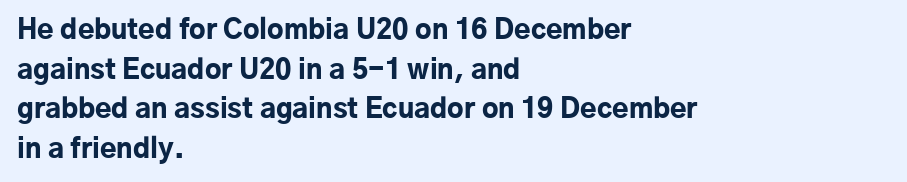
{"italic": "no", "bold": "yes", "underline": "no", "align": "left", "line_spacing": "normal", "line_spacing_ratio": 1.47, "letter_spacing": "normal", "letter_spacing_em": 0.0, "glyph_px": 27}
